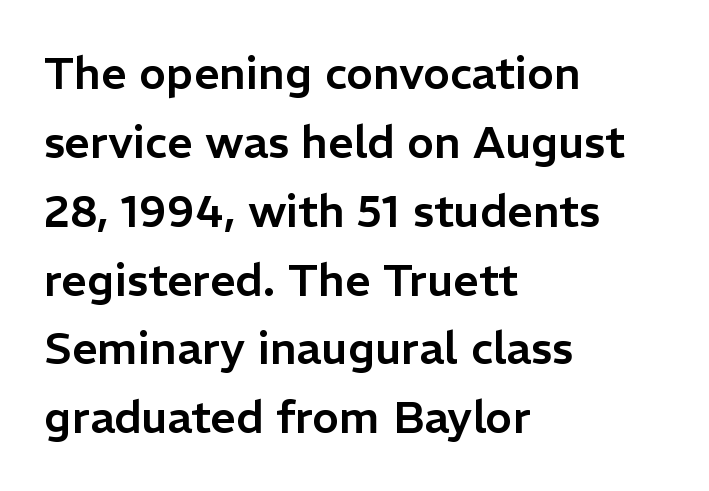
Q: Is the text italic (slanted)? A: No, it is upright.
Q: Is the typeface a serif or a sans-serif typeface? A: Sans-serif.
Q: Is the text underlined? A: No.
Q: How is the paragraph aligned? A: Left-aligned.
Q: Is the spacing between letters normal or unusually wide? A: Normal.
Q: Is the spacing between lines tight, normal or loose? A: Normal.
Q: Width (condensed, normal, or wide)? A: Normal.
Q: Stroke contrast? A: Low.
Q: x-height? A: Medium.
Q: Monospaced? A: No.
